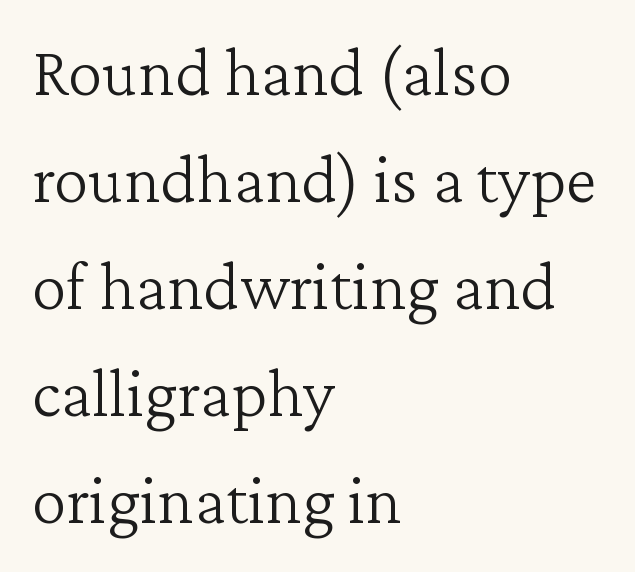
The image shows 70 px light serif type, upright; set left-aligned, normal line spacing (1.53x), normal letter spacing, not underlined; low stroke contrast and a medium x-height.
